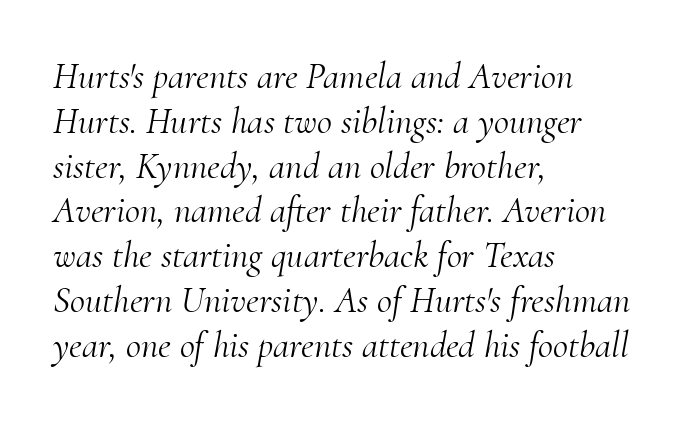
The image shows 37 px light serif type, italic (leaning right); set left-aligned, line spacing 1.21x, normal letter spacing, not underlined; medium stroke contrast and a small x-height.
